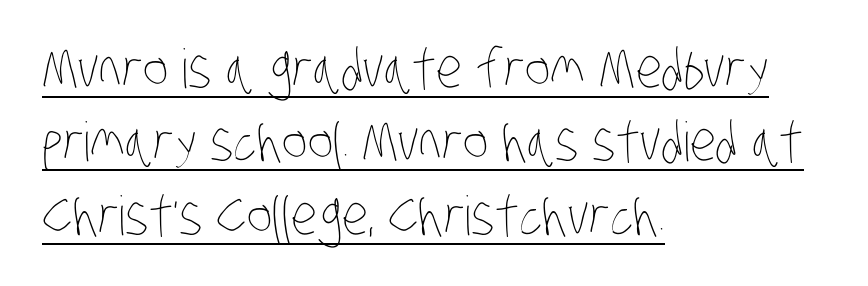
The image shows 54 px thin, condensed type; set left-aligned, normal line spacing (1.36x), normal letter spacing, underlined; low stroke contrast and a large x-height.
